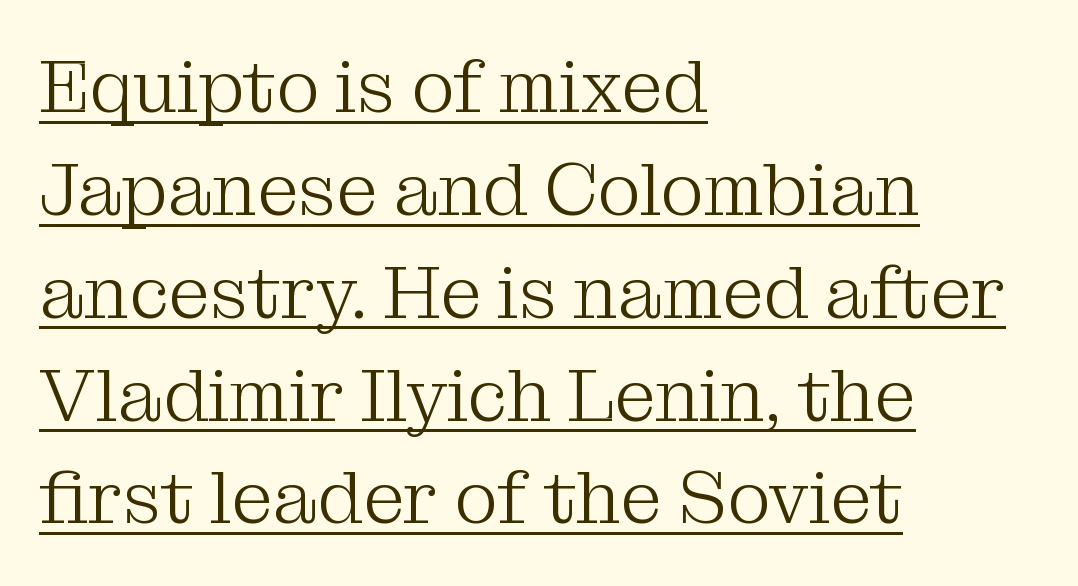
The image shows 74 px light serif type, upright; set left-aligned, normal line spacing (1.39x), normal letter spacing, underlined; medium stroke contrast and a medium x-height.
